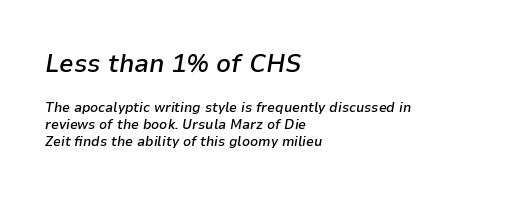
Q: Is the text bold? A: Semi-bold.
Q: Is the text italic (slanted)? A: Yes, it leans right by about 9 degrees.
Q: Is the text underlined? A: No.
Q: How is the paragraph aligned? A: Left-aligned.
Q: Is the spacing between letters normal or unusually wide? A: Normal.
Q: Which block of text is set in a larger size, the first (top) or the second (bottom)? A: The first (top) one.
